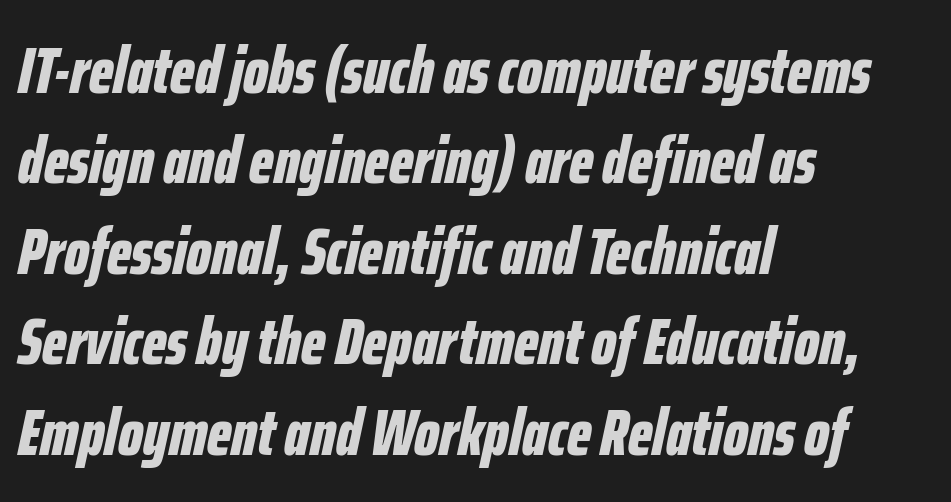
The image shows 66 px bold, condensed type, italic (leaning right); set left-aligned, normal line spacing (1.37x), normal letter spacing, not underlined; low stroke contrast and a medium x-height.
